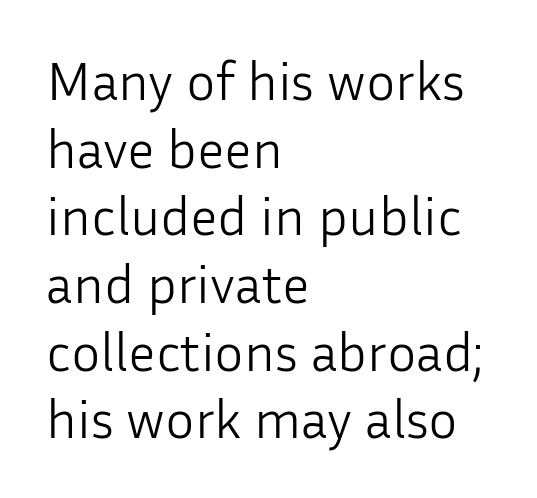
Stems here are at most as thick as an everyday book face. Designer's note — italics off, roman on. Words appear dense and cohesive because spacing is normal. Type without underlining.
